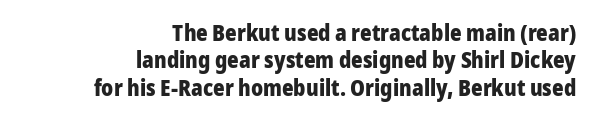
The image shows 22 px bold type, upright; set right-aligned, line spacing 1.24x, normal letter spacing, not underlined.
